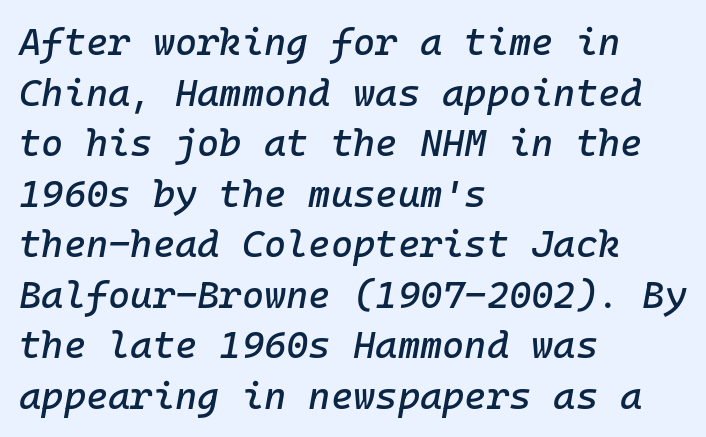
Q: Is the text italic (slanted)? A: Yes, it leans right by about 10 degrees.
Q: Is the text underlined? A: No.
Q: How is the paragraph aligned? A: Left-aligned.
Q: Is the spacing between letters normal or unusually wide? A: Normal.
Q: Is the spacing between lines tight, normal or loose? A: Normal.
Q: Width (condensed, normal, or wide)? A: Normal.
Q: Stroke contrast? A: Low.
Q: x-height? A: Medium.
